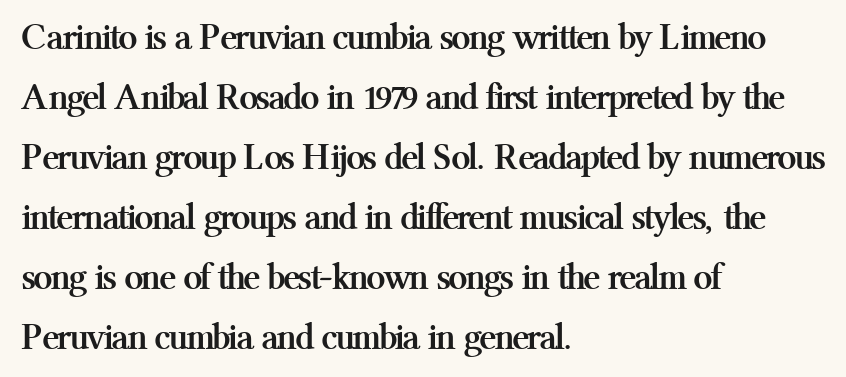
Nothing unusual about the tracking: characters are spaced as the font intends. Any mark beneath the type? The region is blank. The typesetter chose a ragged-right arrangement here. Check where the strokes stop: tiny serifs finish them off.
